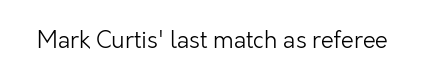
{"italic": "no", "bold": "no", "underline": "no", "letter_spacing": "normal", "letter_spacing_em": 0.0, "glyph_px": 23}
